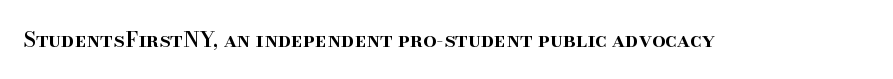
Q: Is the text bold? A: Semi-bold.
Q: Is the text italic (slanted)? A: No, it is upright.
Q: Is the text underlined? A: No.
Q: Is the spacing between letters normal or unusually wide? A: Normal.
